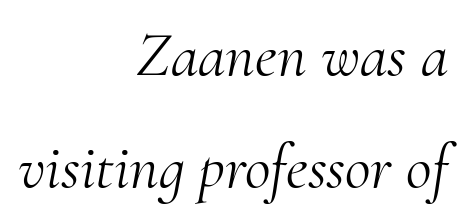
The image shows 63 px light serif type, italic (leaning right); set right-aligned, line spacing 1.77x, normal letter spacing, not underlined; medium stroke contrast and a small x-height.
